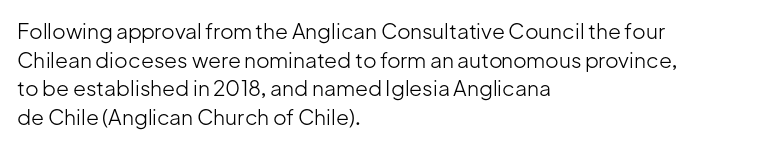
Q: Is the text bold? A: No.
Q: Is the text italic (slanted)? A: No, it is upright.
Q: Is the text underlined? A: No.
Q: How is the paragraph aligned? A: Left-aligned.
Q: Is the spacing between letters normal or unusually wide? A: Normal.
Q: Is the spacing between lines tight, normal or loose? A: Normal.
